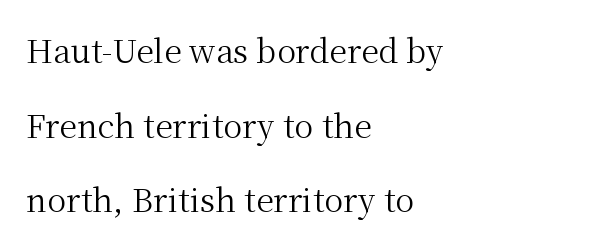
This rendering employs a face with finishing strokes, i.e., a serif. Alignment: flush left. In terms of letterspacing, this is plain default setting. Tall strokes in this sample are plumb rather than angled.
